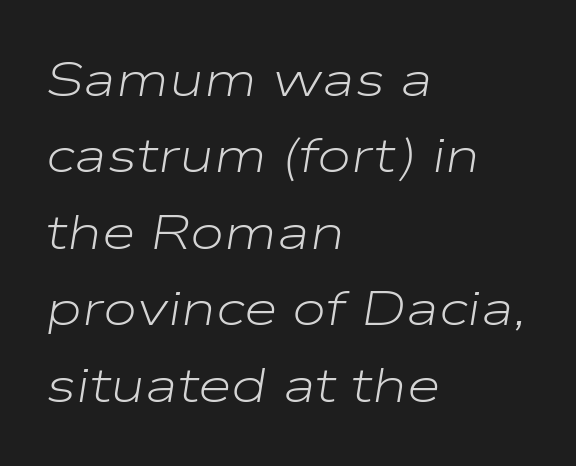
{"italic": "yes", "lean": "right", "slant_degrees": 9, "bold": "no", "weight": "light", "width": "wide", "stroke_contrast": "low", "x_height": "medium", "monospaced": "no", "underline": "no", "align": "left", "line_spacing": "normal", "line_spacing_ratio": 1.56, "letter_spacing": "normal", "letter_spacing_em": 0.0, "glyph_px": 49}
